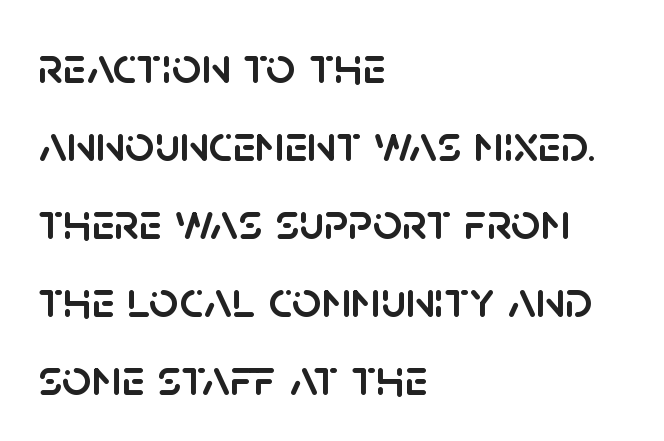
The image shows 52 px sans-serif type, upright; set left-aligned, normal line spacing (1.5x), normal letter spacing, not underlined; low stroke contrast and a large x-height.
